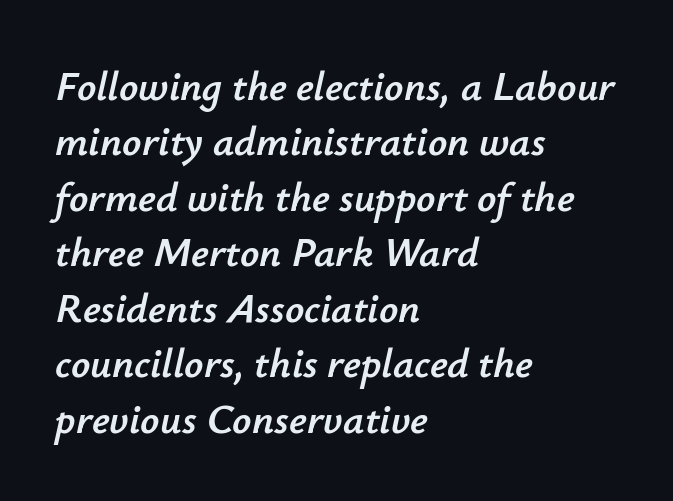
Q: Is the text italic (slanted)? A: Yes, it leans right by about 12 degrees.
Q: Is the text underlined? A: No.
Q: How is the paragraph aligned? A: Left-aligned.
Q: Is the spacing between letters normal or unusually wide? A: Normal.
Q: Is the spacing between lines tight, normal or loose? A: Normal.
Q: Width (condensed, normal, or wide)? A: Normal.
Q: Stroke contrast? A: Low.
Q: x-height? A: Small.
Q: Monospaced? A: No.
